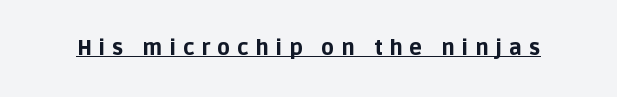
{"italic": "no", "bold": "yes", "underline": "yes", "letter_spacing": "wide", "letter_spacing_em": 0.33, "glyph_px": 21}
